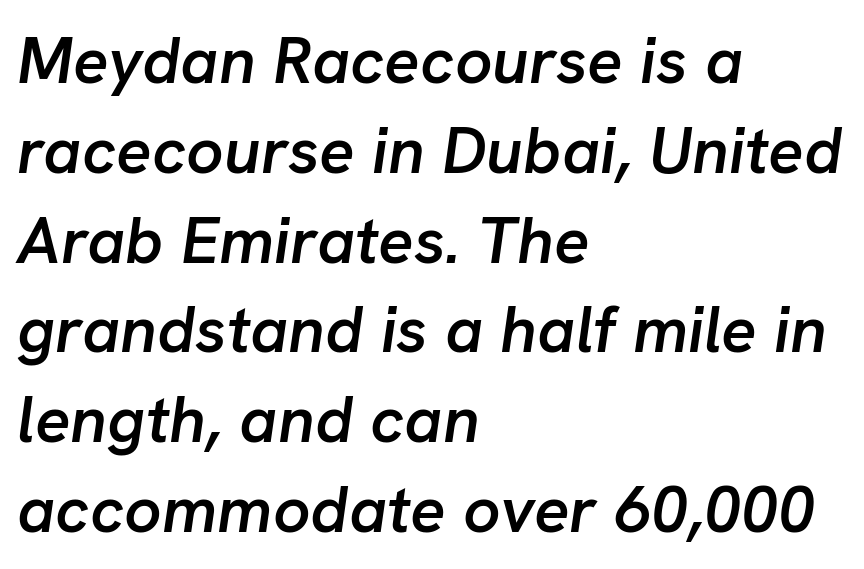
Q: Is the text bold? A: Semi-bold.
Q: Is the text italic (slanted)? A: Yes, it leans right by about 8 degrees.
Q: Is the text underlined? A: No.
Q: How is the paragraph aligned? A: Left-aligned.
Q: Is the spacing between letters normal or unusually wide? A: Normal.
Q: Is the spacing between lines tight, normal or loose? A: Normal.
Q: Width (condensed, normal, or wide)? A: Normal.
Q: Stroke contrast? A: Low.
Q: x-height? A: Medium.
Q: Monospaced? A: No.
